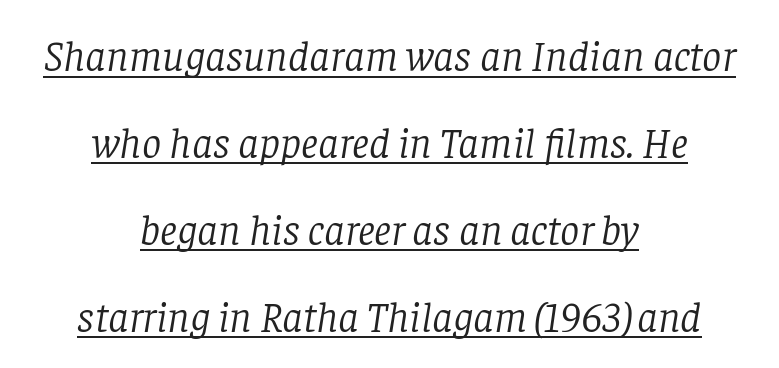
Q: Is the text bold? A: No.
Q: Is the text italic (slanted)? A: Yes, it leans right by about 8 degrees.
Q: Is the typeface a serif or a sans-serif typeface? A: Serif.
Q: Is the text underlined? A: Yes.
Q: How is the paragraph aligned? A: Centered.
Q: Is the spacing between letters normal or unusually wide? A: Normal.
Q: Is the spacing between lines tight, normal or loose? A: Loose.
Q: Width (condensed, normal, or wide)? A: Normal.
Q: Stroke contrast? A: Low.
Q: x-height? A: Large.
Q: Monospaced? A: No.
